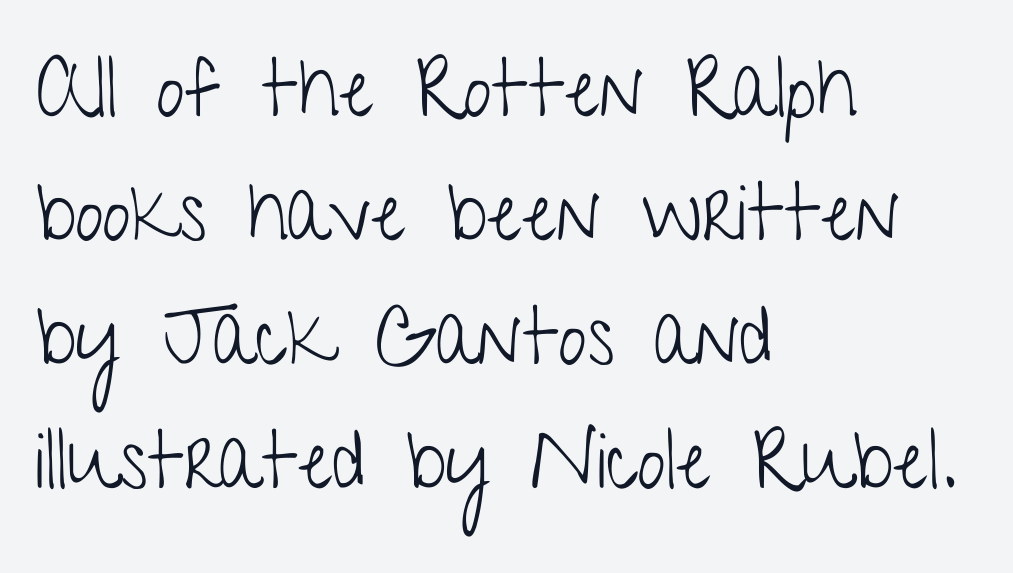
Q: Is the text bold? A: No.
Q: Is the text italic (slanted)? A: No, it is upright.
Q: Is the typeface a serif or a sans-serif typeface? A: Sans-serif.
Q: Is the text underlined? A: No.
Q: How is the paragraph aligned? A: Left-aligned.
Q: Is the spacing between letters normal or unusually wide? A: Normal.
Q: Is the spacing between lines tight, normal or loose? A: Normal.
Q: Width (condensed, normal, or wide)? A: Condensed.
Q: Stroke contrast? A: Low.
Q: x-height? A: Medium.
Q: Monospaced? A: No.
